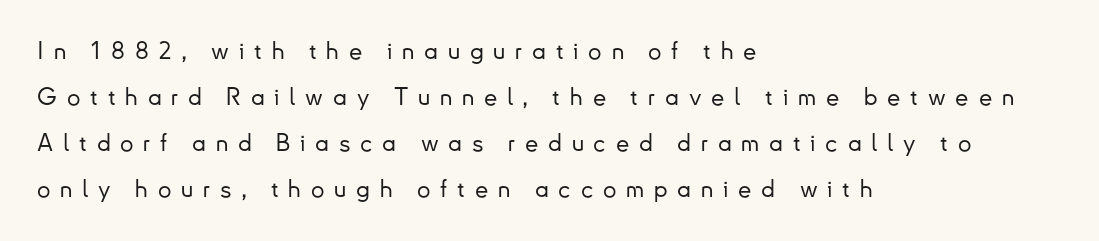
These lines stand farther apart than default settings would place them. These lines stack with their left ends in a neat column. Vertical strokes here are truly vertical. Loose tracking; the words dissolve into strings of separated letters.
